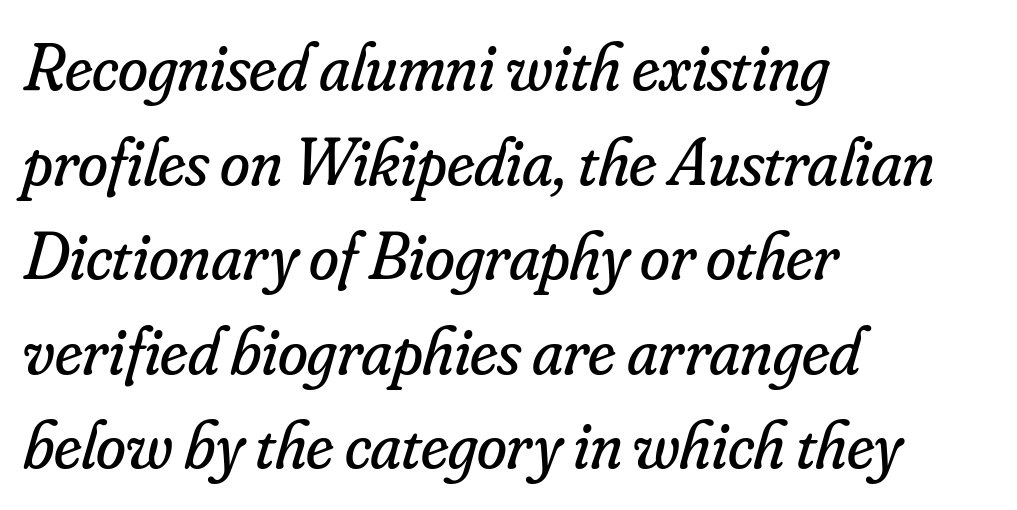
The image shows 68 px regular-weight serif type, italic (leaning right); set left-aligned, normal line spacing (1.39x), normal letter spacing, not underlined; low stroke contrast and a small x-height.
